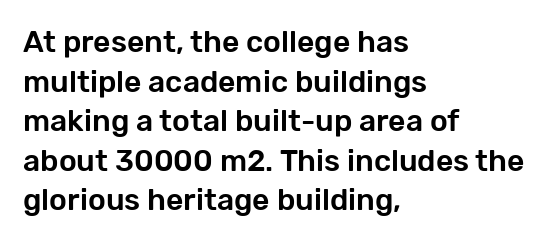
The face used here is proportionally spaced, like ordinary book or web type. A typesetter would mark this as roman, not italic. Grotesque or geometric, the face here clearly has no serifs. Inter-character spacing is left at the font's built-in metrics.
